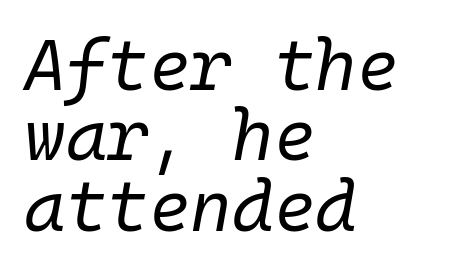
The strokes carry an ordinary text weight at most. The setting favours the left margin, as ordinary paragraphs usually do. Descenders are the only things crossing below the line. Summary of vertical rhythm: compact, with narrow interline spacing. Tall strokes in this sample are angled rather than plumb. Nobody touched the tracking dial on this one.
